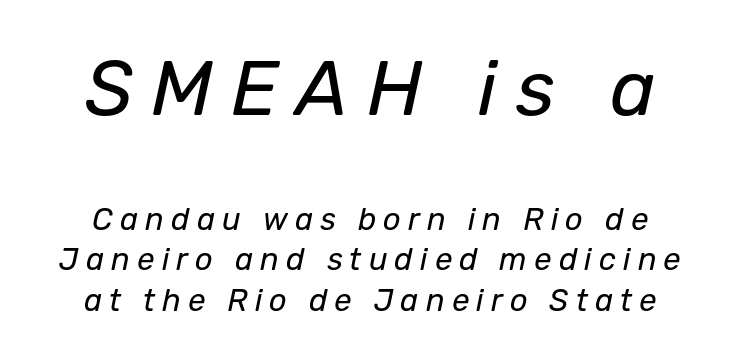
This sample is center-justified, so both line endings float freely. Character widths vary here, with narrow letters taking less room than wide ones. Line spacing here is normal. The face used here is rendered with a markedly widened letterfit.
